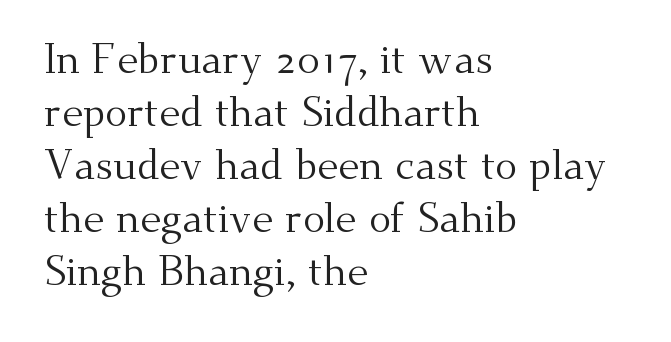
The face looks like a standard text weight, possibly lighter. Letterform terminals end in serifs throughout the passage. The space between consecutive lines is moderate. Is the block centered? No — it sits flush against the left margin.
